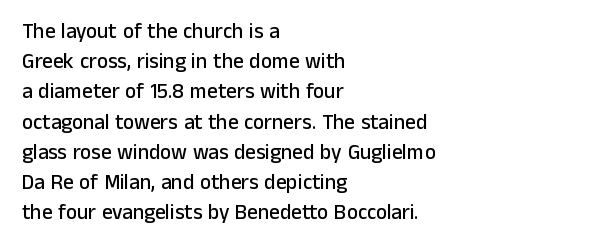
The lines sit at an ordinary, default distance from one another. In terms of posture, this sample is upright. What stands out about the letter spacing? Nothing — it is the standard amount. Leftover space on each line is placed entirely after the last word. Check the space under the baseline: it is left empty.
